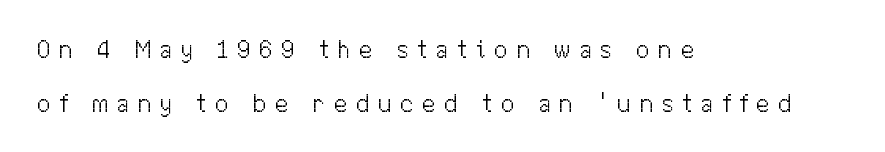
The image shows 25 px text type, upright; set left-aligned, loose line spacing (2.16x), unusually wide letter spacing (+0.32 em), not underlined.
